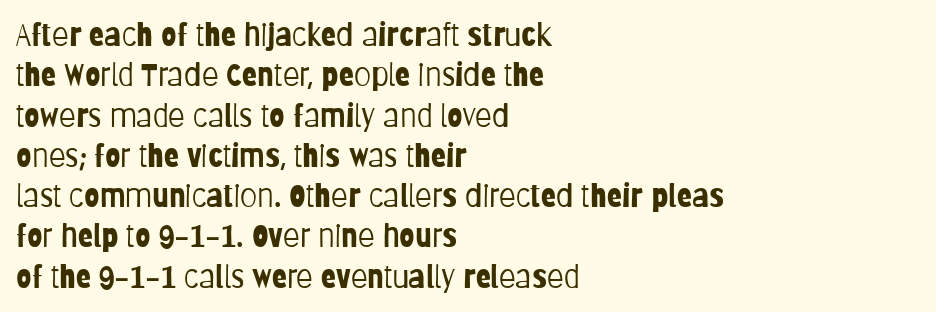
{"serif": "no", "italic": "no", "bold": "no", "weight": "light", "width": "condensed", "stroke_contrast": "low", "x_height": "large", "monospaced": "no", "underline": "no", "align": "left", "line_spacing": "normal", "line_spacing_ratio": 1.3, "letter_spacing": "normal", "letter_spacing_em": 0.0, "glyph_px": 31}
